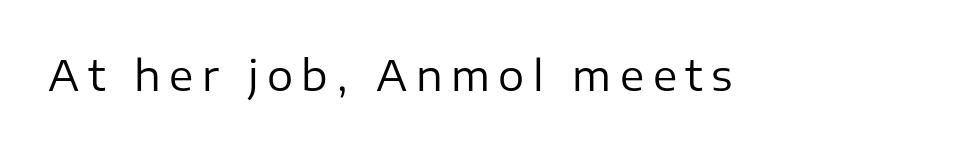
{"serif": "no", "italic": "no", "bold": "no", "weight": "regular", "width": "normal", "stroke_contrast": "low", "x_height": "medium", "monospaced": "no", "underline": "no", "letter_spacing": "wide", "letter_spacing_em": 0.21, "glyph_px": 41}
